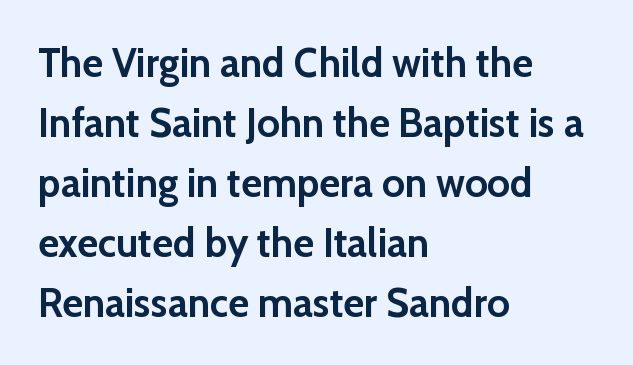
The image shows 40 px semibold sans-serif type, upright; set left-aligned, normal line spacing (1.5x), normal letter spacing, not underlined; low stroke contrast and a medium x-height.
